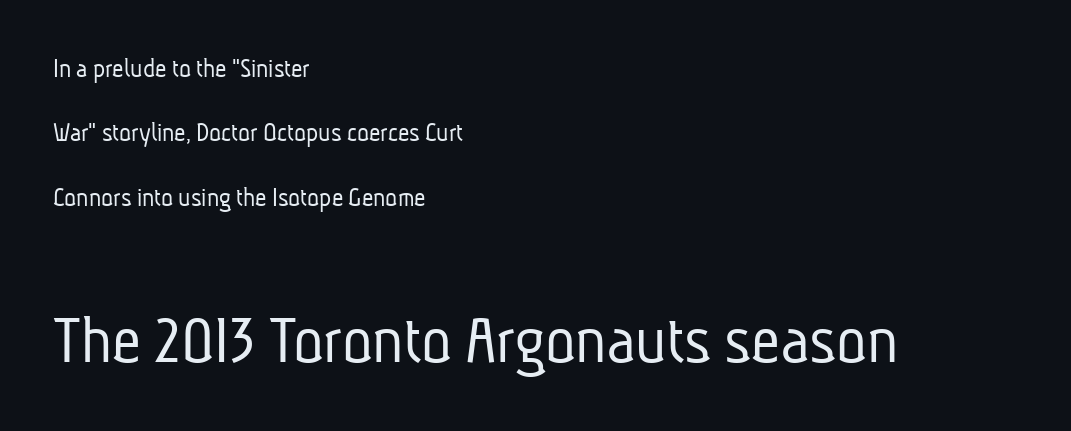
Q: Is the text bold? A: No.
Q: Is the typeface a serif or a sans-serif typeface? A: Sans-serif.
Q: Is the text underlined? A: No.
Q: How is the paragraph aligned? A: Left-aligned.
Q: Is the spacing between letters normal or unusually wide? A: Normal.
Q: Is the spacing between lines tight, normal or loose? A: Loose.
Q: Which block of text is set in a larger size, the first (top) or the second (bottom)? A: The second (bottom) one.
Q: Width (condensed, normal, or wide)? A: Condensed.
Q: Stroke contrast? A: Low.
Q: x-height? A: Medium.
Q: Monospaced? A: No.
